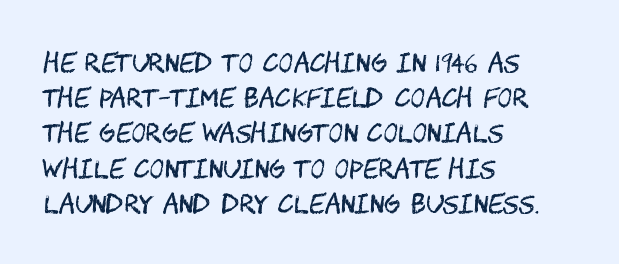
Q: Is the text bold? A: No.
Q: Is the text italic (slanted)? A: No, it is upright.
Q: Is the text underlined? A: No.
Q: How is the paragraph aligned? A: Left-aligned.
Q: Is the spacing between letters normal or unusually wide? A: Normal.
Q: Is the spacing between lines tight, normal or loose? A: Normal.
